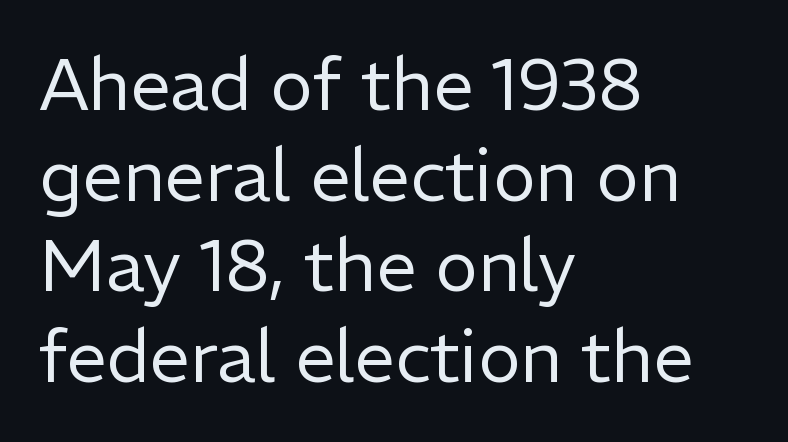
Q: Is the text bold? A: No.
Q: Is the text italic (slanted)? A: No, it is upright.
Q: Is the typeface a serif or a sans-serif typeface? A: Sans-serif.
Q: Is the text underlined? A: No.
Q: How is the paragraph aligned? A: Left-aligned.
Q: Is the spacing between letters normal or unusually wide? A: Normal.
Q: Is the spacing between lines tight, normal or loose? A: Normal.
Q: Width (condensed, normal, or wide)? A: Normal.
Q: Stroke contrast? A: Low.
Q: x-height? A: Medium.
Q: Monospaced? A: No.
